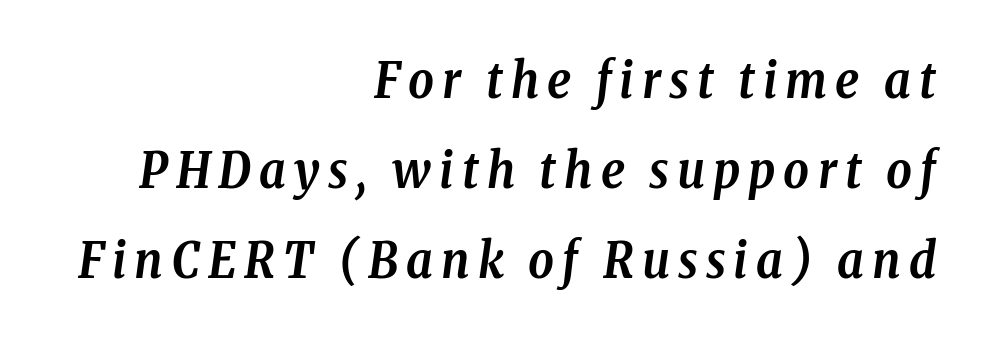
{"serif": "yes", "italic": "yes", "lean": "right", "slant_degrees": 8, "bold": "yes", "weight": "semibold", "width": "condensed", "stroke_contrast": "low", "x_height": "medium", "monospaced": "no", "underline": "no", "align": "right", "line_spacing_ratio": 1.8, "glyph_px": 50}
